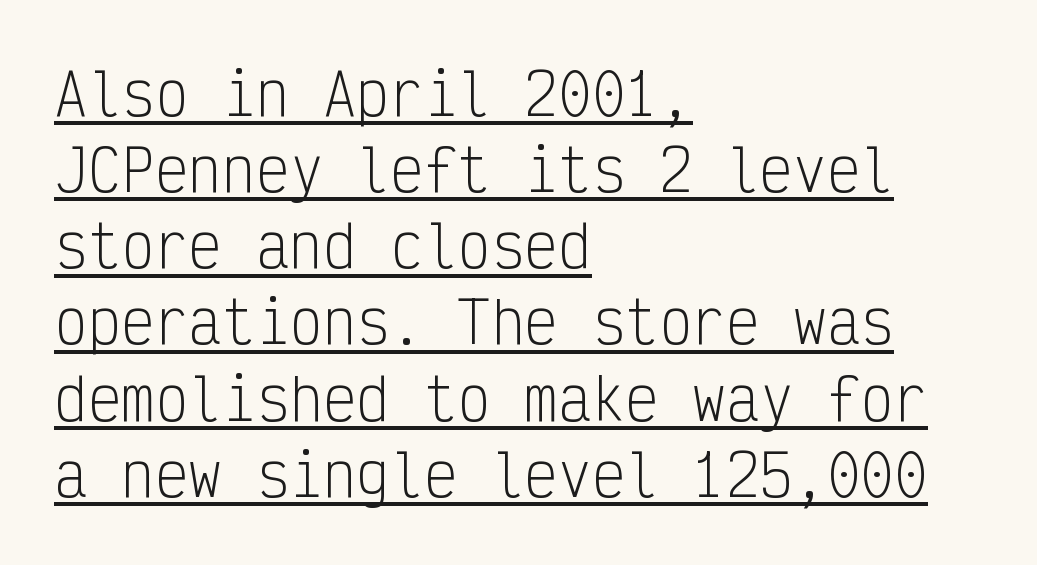
The image shows 56 px light, condensed sans-serif type, upright, monospaced; set left-aligned, normal line spacing (1.36x), normal letter spacing, underlined; low stroke contrast and a medium x-height.
